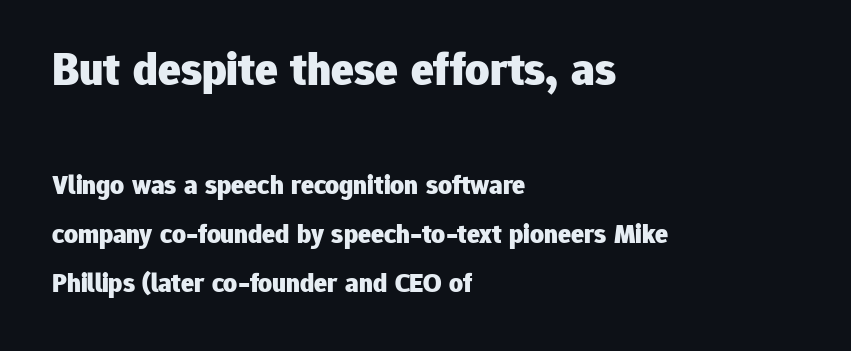
Descender tails drop into unmarked territory. Unlike a traditional serif, this face leaves its strokes unadorned. When letters stand straight like this, we call the style roman or upright. The letters advance in unequal steps, a hallmark of proportional type. These lines keep a tight, regular rhythm from letter to letter. Notice how the passage keeps a crisp vertical edge on the left only.
